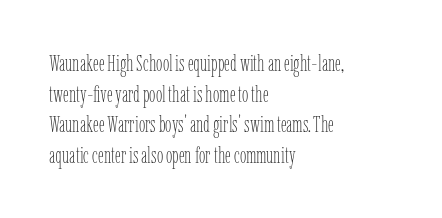
{"italic": "no", "bold": "no", "underline": "no", "align": "left", "line_spacing": "normal", "line_spacing_ratio": 1.33, "letter_spacing": "normal", "letter_spacing_em": 0.0, "glyph_px": 23}
